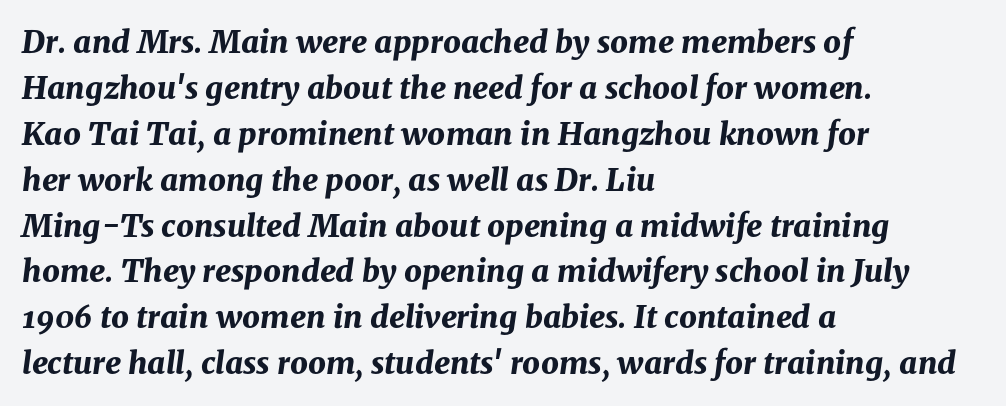
The image shows 31 px bold type, italic (leaning right); set left-aligned, normal line spacing (1.48x), normal letter spacing, not underlined; medium stroke contrast and a medium x-height.
